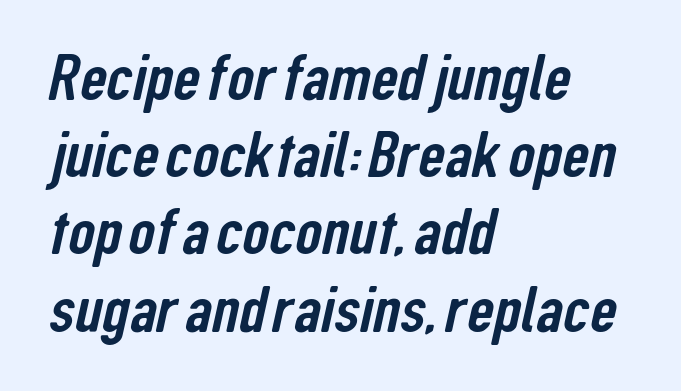
The gaps between neighbouring characters are ordinary and unremarkable. The rendering uses natural spacing where letterforms have individual widths. This rendering uses left alignment, leaving the right contour irregular. Descenders are the only things crossing below the line. A typesetter would label this face a sans.
